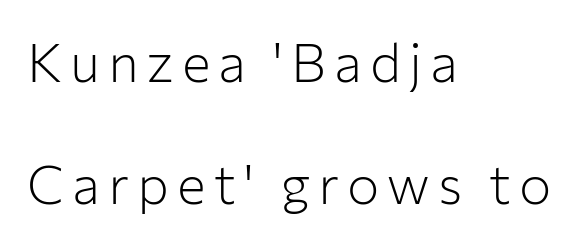
{"serif": "no", "italic": "no", "bold": "no", "weight": "light", "width": "normal", "stroke_contrast": "low", "x_height": "medium", "monospaced": "no", "underline": "no", "align": "left", "line_spacing": "loose", "line_spacing_ratio": 2.26, "glyph_px": 54}
